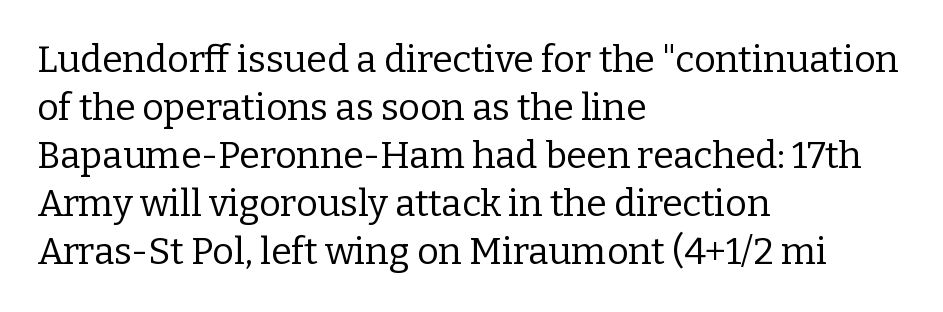
The glyphs in this specimen are seriffed. What's the leading like? Ordinary, nothing unusual. Tracking here is standard; glyphs follow each other at the usual distance. Vertical strokes here are truly vertical. These glyphs show unthickened strokes, regular width or finer.
